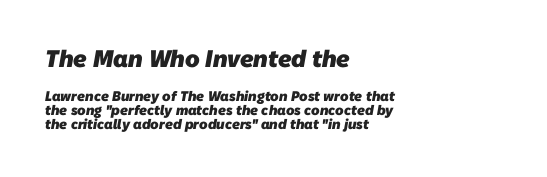
This block would grow much taller if given ordinary leading; it's compressed now. Compared with a centered layout, this one pins lines to the left instead. A full-strength bold gives these letters their thick strokes. Inter-character spacing is left at the font's built-in metrics. Clear beneath every line of the passage.
